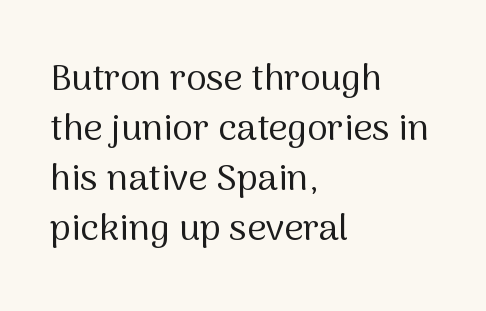
Q: Is the text bold? A: No.
Q: Is the text italic (slanted)? A: No, it is upright.
Q: Is the typeface a serif or a sans-serif typeface? A: Sans-serif.
Q: Is the text underlined? A: No.
Q: How is the paragraph aligned? A: Left-aligned.
Q: Is the spacing between letters normal or unusually wide? A: Normal.
Q: Is the spacing between lines tight, normal or loose? A: Normal.
Q: Width (condensed, normal, or wide)? A: Normal.
Q: Stroke contrast? A: Medium.
Q: x-height? A: Medium.
Q: Monospaced? A: No.
